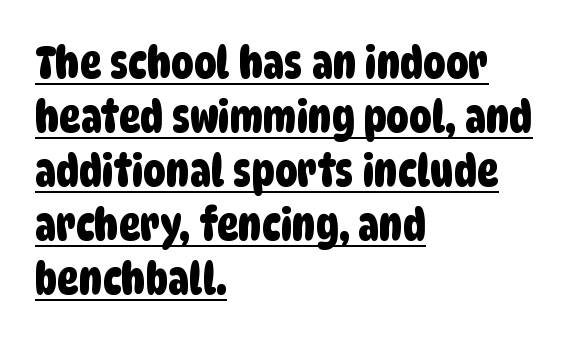
Q: Is the typeface a serif or a sans-serif typeface? A: Sans-serif.
Q: Is the text underlined? A: Yes.
Q: How is the paragraph aligned? A: Left-aligned.
Q: Is the spacing between letters normal or unusually wide? A: Normal.
Q: Width (condensed, normal, or wide)? A: Condensed.
Q: Stroke contrast? A: Low.
Q: x-height? A: Large.
Q: Monospaced? A: No.
